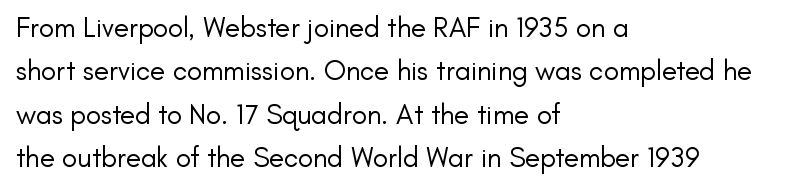
{"serif": "no", "italic": "no", "bold": "no", "weight": "regular", "width": "normal", "stroke_contrast": "low", "x_height": "small", "monospaced": "no", "underline": "no", "align": "left", "line_spacing": "normal", "line_spacing_ratio": 1.55, "letter_spacing": "normal", "letter_spacing_em": 0.0, "glyph_px": 28}
